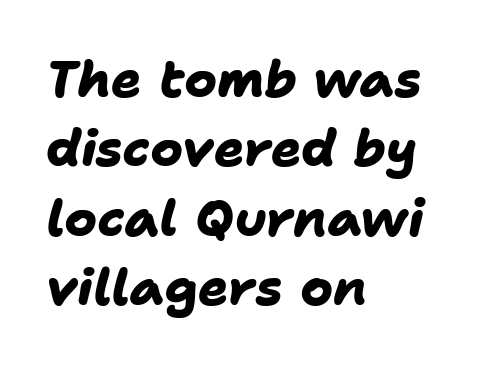
The image shows 50 px heavy sans-serif type; set left-aligned, normal line spacing (1.39x), normal letter spacing, not underlined; low stroke contrast and a medium x-height.
